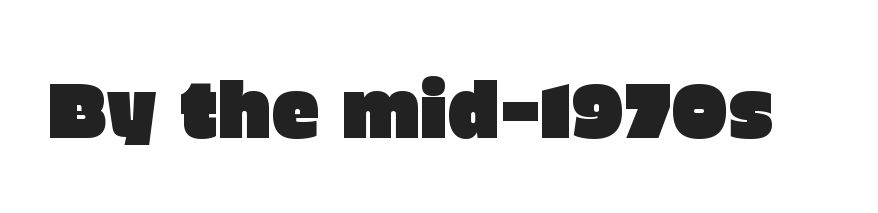
Decoration check: the copy has no underline. The letters advance in unequal steps, a hallmark of proportional type. This rendering employs a face without finishing strokes, i.e., a sans-serif. The letterforms sit shoulder to shoulder at normal distance. The type sits square on the baseline with zero lean.
